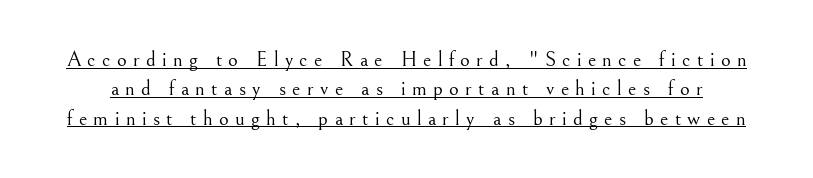
Q: Is the text bold? A: No.
Q: Is the text italic (slanted)? A: No, it is upright.
Q: Is the text underlined? A: Yes.
Q: Is the spacing between letters normal or unusually wide? A: Unusually wide.
Q: Is the spacing between lines tight, normal or loose? A: Normal.
